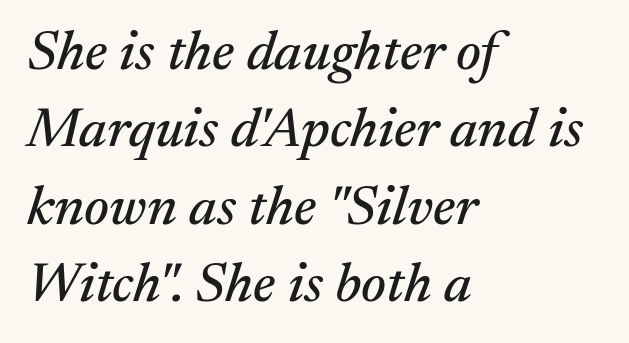
{"serif": "yes", "italic": "yes", "lean": "right", "slant_degrees": 17, "width": "normal", "stroke_contrast": "medium", "x_height": "medium", "monospaced": "no", "underline": "no", "align": "left", "line_spacing": "normal", "line_spacing_ratio": 1.38, "letter_spacing": "normal", "letter_spacing_em": 0.0, "glyph_px": 56}
